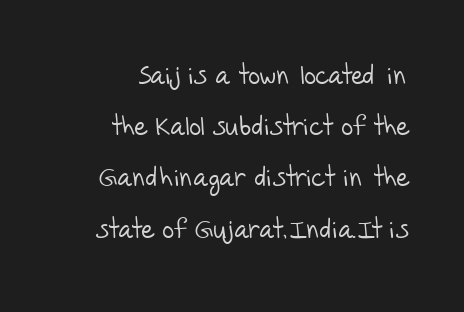
The image shows 26 px text type; set right-aligned, loose line spacing (1.97x), normal letter spacing, not underlined.
